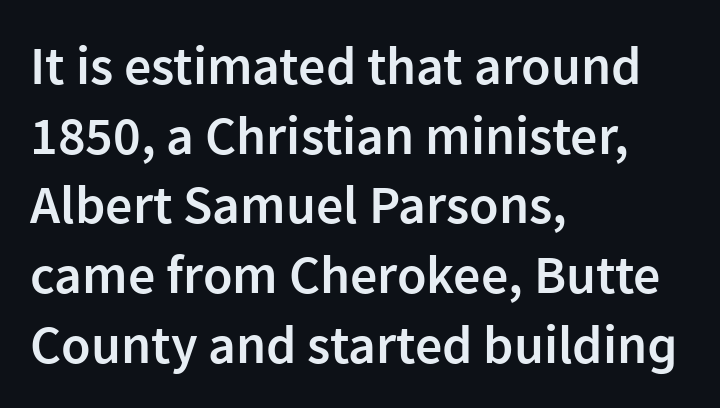
The image shows 54 px semibold sans-serif type, upright; set left-aligned, normal line spacing (1.29x), normal letter spacing, not underlined; low stroke contrast and a medium x-height.
